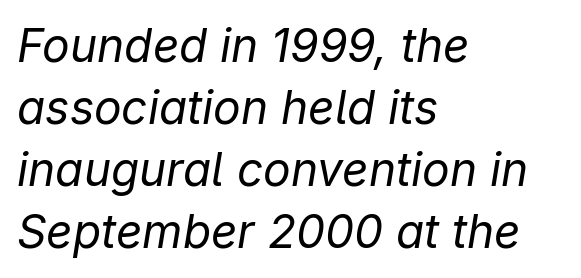
Q: Is the text bold? A: No.
Q: Is the text italic (slanted)? A: Yes, it leans right by about 9 degrees.
Q: Is the text underlined? A: No.
Q: How is the paragraph aligned? A: Left-aligned.
Q: Is the spacing between letters normal or unusually wide? A: Normal.
Q: Is the spacing between lines tight, normal or loose? A: Normal.
Q: Width (condensed, normal, or wide)? A: Normal.
Q: Stroke contrast? A: Low.
Q: x-height? A: Medium.
Q: Monospaced? A: No.
